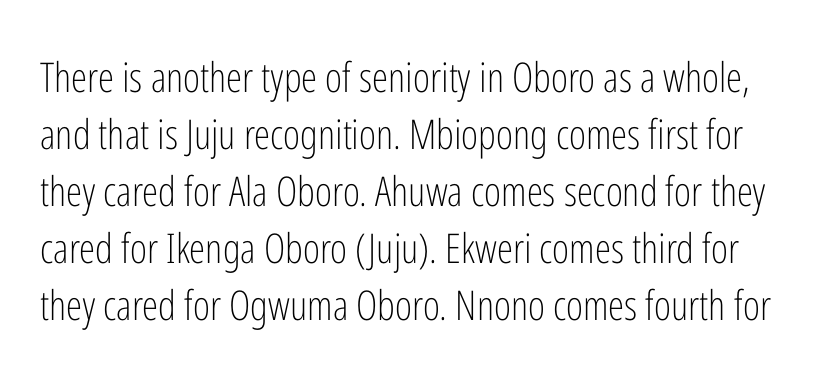
Q: Is the text bold? A: No.
Q: Is the text italic (slanted)? A: No, it is upright.
Q: Is the typeface a serif or a sans-serif typeface? A: Sans-serif.
Q: Is the text underlined? A: No.
Q: Is the spacing between letters normal or unusually wide? A: Normal.
Q: Is the spacing between lines tight, normal or loose? A: Normal.
Q: Width (condensed, normal, or wide)? A: Condensed.
Q: Stroke contrast? A: Low.
Q: x-height? A: Medium.
Q: Monospaced? A: No.
